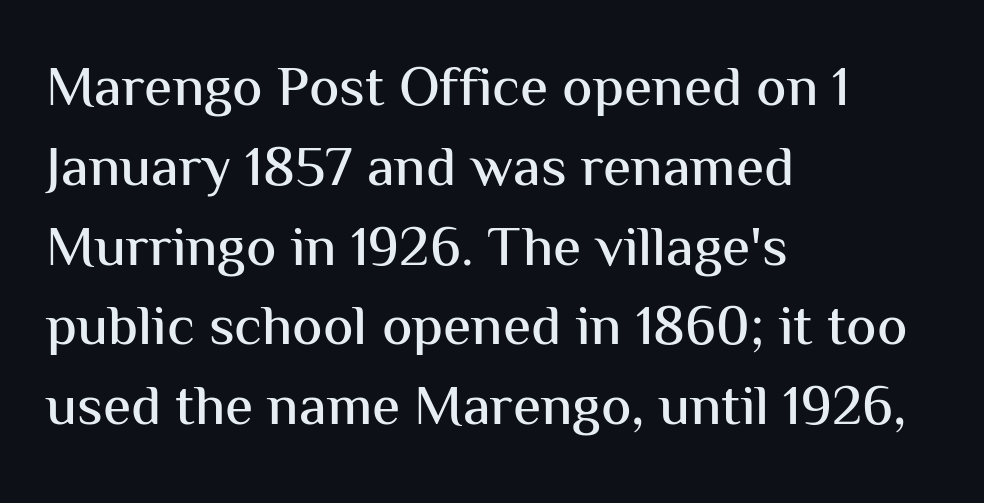
Observe the ordinary spacing: letters are neighbours, not strangers. Descender tails drop into unmarked territory. A typesetter would call this proportional, since set widths differ per character. The type family on display is of the sans-serif kind.
